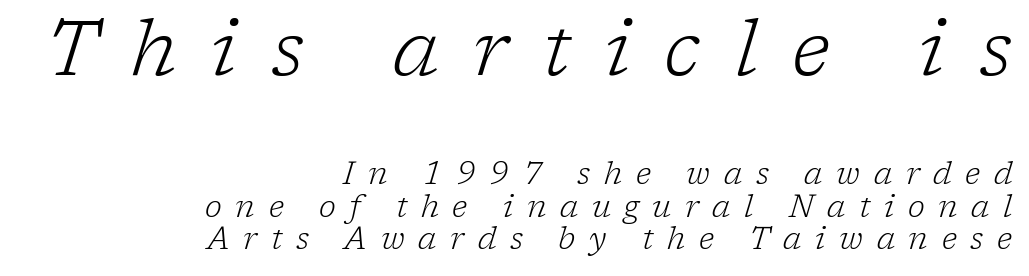
{"serif": "yes", "italic": "yes", "lean": "right", "slant_degrees": 17, "bold": "no", "weight": "light", "width": "normal", "stroke_contrast": "low", "x_height": "medium", "monospaced": "no", "underline": "no", "align": "right", "line_spacing": "tight", "line_spacing_ratio": 1.05, "letter_spacing": "wide", "letter_spacing_em": 0.44, "larger_block": "first", "size_ratio": 2.52, "glyph_px": 78}
